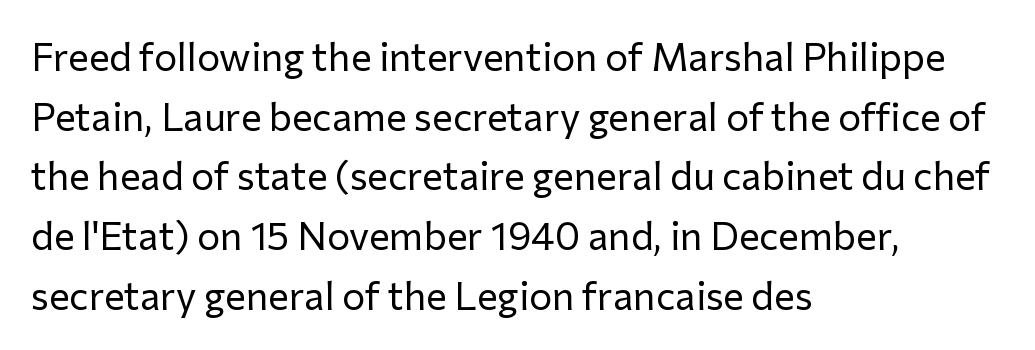
Q: Is the text bold? A: No.
Q: Is the text italic (slanted)? A: No, it is upright.
Q: Is the typeface a serif or a sans-serif typeface? A: Sans-serif.
Q: Is the text underlined? A: No.
Q: How is the paragraph aligned? A: Left-aligned.
Q: Is the spacing between letters normal or unusually wide? A: Normal.
Q: Is the spacing between lines tight, normal or loose? A: Normal.
Q: Width (condensed, normal, or wide)? A: Normal.
Q: Stroke contrast? A: Low.
Q: x-height? A: Medium.
Q: Monospaced? A: No.
